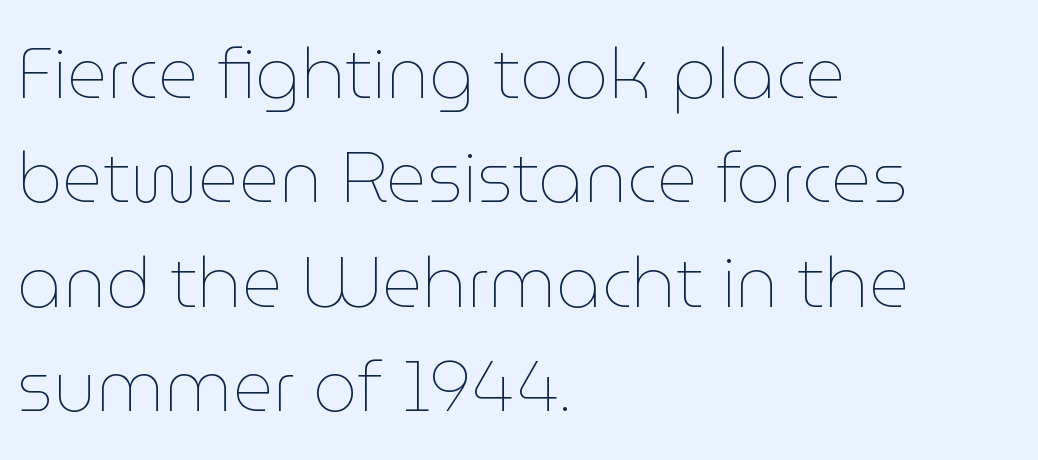
Q: Is the text bold? A: No.
Q: Is the text italic (slanted)? A: No, it is upright.
Q: Is the text underlined? A: No.
Q: How is the paragraph aligned? A: Left-aligned.
Q: Is the spacing between letters normal or unusually wide? A: Normal.
Q: Is the spacing between lines tight, normal or loose? A: Normal.
Q: Width (condensed, normal, or wide)? A: Normal.
Q: Stroke contrast? A: Low.
Q: x-height? A: Medium.
Q: Monospaced? A: No.
